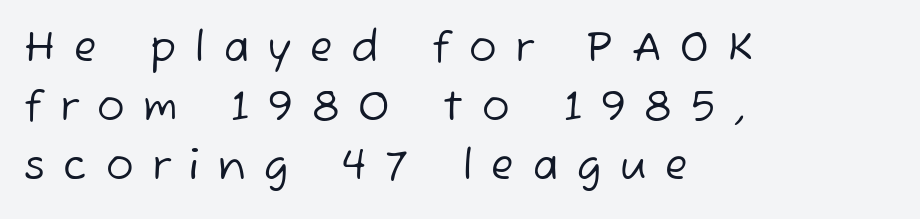
The tracking reads as deliberately expanded to a designer's eye. Heft: none added — not bold. The passage shown is typed in a proportional face where columns would drift. Rows of type keep a routine distance in the vertical direction.
